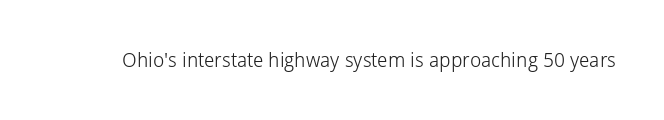
Posture: upright roman. Short note: letters normally spaced. The weight would be labelled regular, book, light, or lighter still. Lines of text with bare space underneath.
